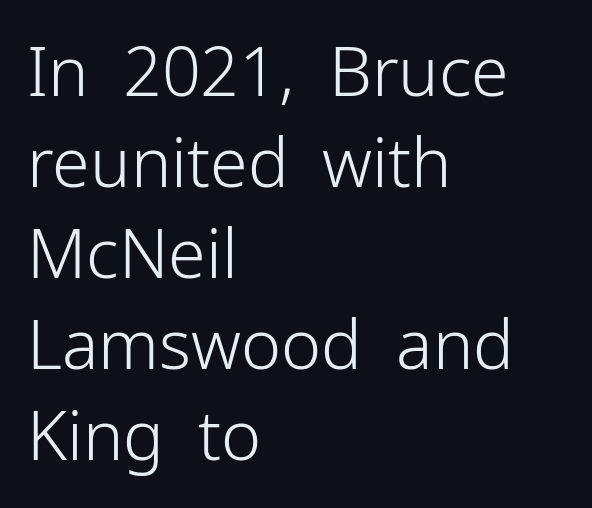
Q: Is the text bold? A: No.
Q: Is the text italic (slanted)? A: No, it is upright.
Q: Is the typeface a serif or a sans-serif typeface? A: Sans-serif.
Q: Is the text underlined? A: No.
Q: How is the paragraph aligned? A: Left-aligned.
Q: Is the spacing between letters normal or unusually wide? A: Normal.
Q: Is the spacing between lines tight, normal or loose? A: Normal.
Q: Width (condensed, normal, or wide)? A: Normal.
Q: Stroke contrast? A: Low.
Q: x-height? A: Medium.
Q: Monospaced? A: No.
